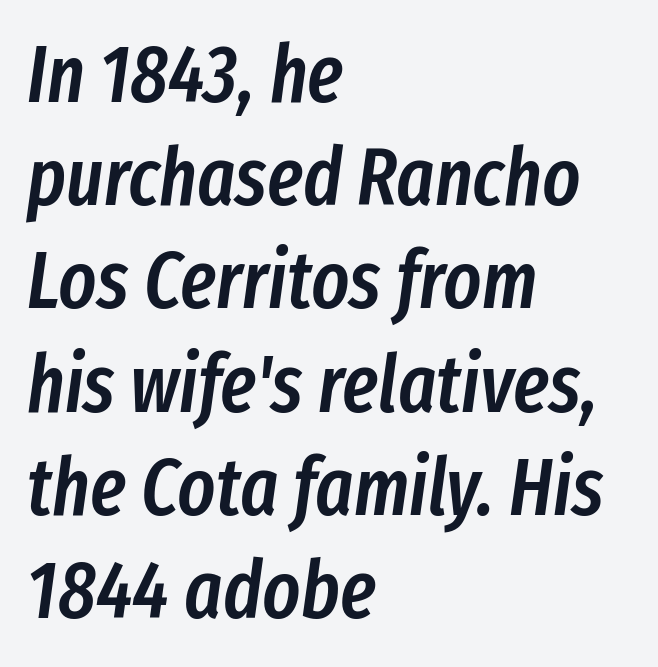
The lines are quadded left. Students, observe: this is what conventionally led text looks like. Glance below the letters and you will spot only blank space. The rendering applies a slant to the glyphs. A typesetter would call this proportional, since set widths differ per character.
